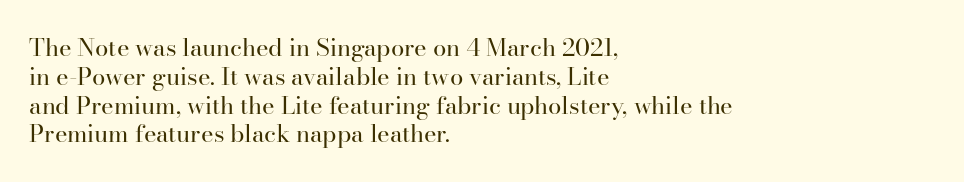
The image shows 24 px text type, upright; set left-aligned, line spacing 1.2x, normal letter spacing, not underlined.
